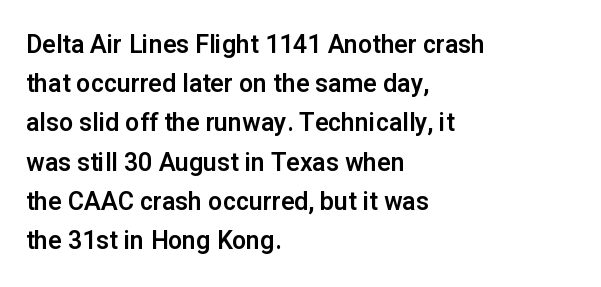
{"italic": "no", "underline": "no", "align": "left", "line_spacing": "normal", "line_spacing_ratio": 1.57, "letter_spacing": "normal", "letter_spacing_em": 0.0, "glyph_px": 25}
